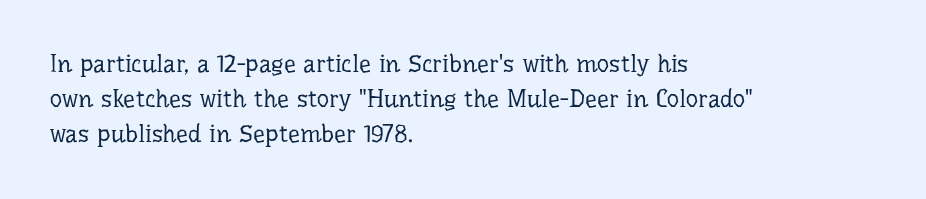
No word sits above an underline. This is the regular roman posture of the typeface. The lines in this sample share a left origin and differ only in where they stop. Successive baselines arrive at the customary interval.
